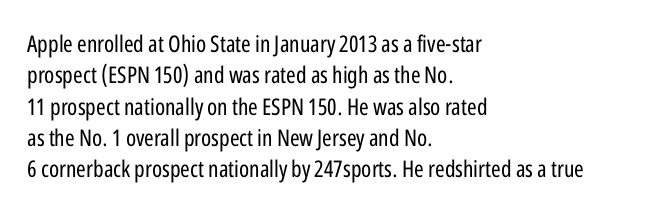
Q: Is the text bold? A: No.
Q: Is the text italic (slanted)? A: No, it is upright.
Q: Is the text underlined? A: No.
Q: How is the paragraph aligned? A: Left-aligned.
Q: Is the spacing between letters normal or unusually wide? A: Normal.
Q: Is the spacing between lines tight, normal or loose? A: Normal.
